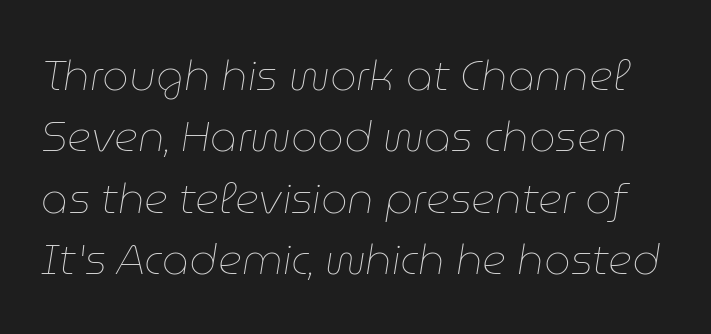
The image shows 42 px thin type, italic (leaning right); set normal line spacing (1.46x), normal letter spacing, not underlined; low stroke contrast and a medium x-height.
